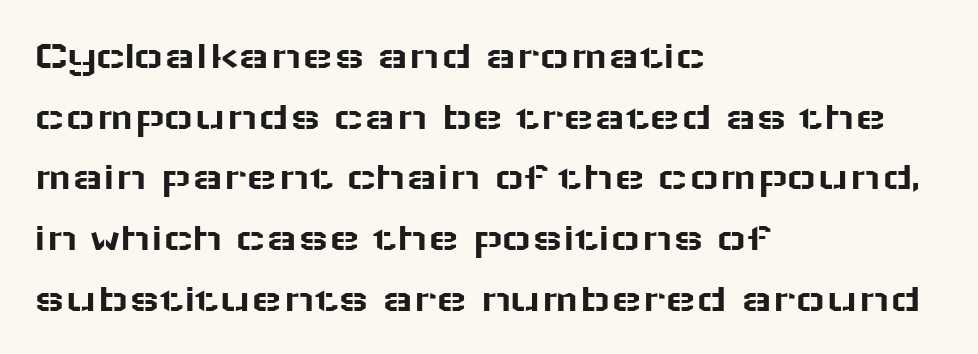
{"serif": "no", "italic": "no", "width": "wide", "stroke_contrast": "low", "x_height": "medium", "monospaced": "no", "underline": "no", "align": "left", "line_spacing": "normal", "line_spacing_ratio": 1.48, "letter_spacing": "normal", "letter_spacing_em": 0.0, "glyph_px": 41}
